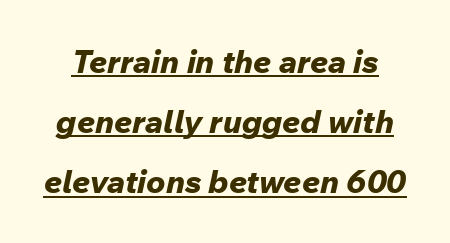
Does a line run under the words? Yes, clearly. These lines are rendered in a variable-pitch font. There is no visible air inserted between adjacent glyphs. Is the type bold? Yes — the strokes are clearly thick and heavy. There's an unmistakable incline to the writing here.
